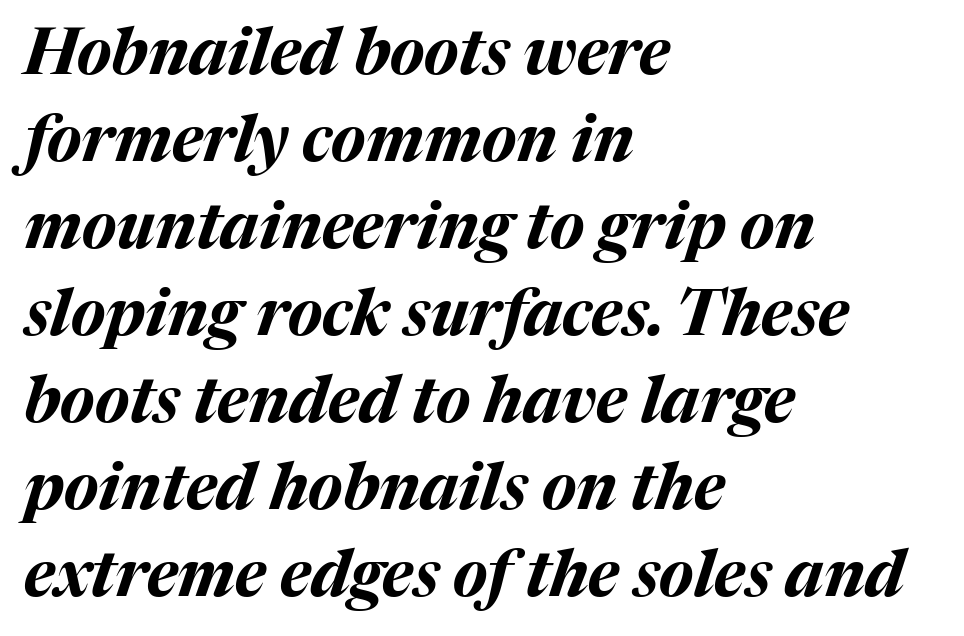
{"italic": "yes", "lean": "right", "slant_degrees": 17, "bold": "yes", "weight": "bold", "width": "normal", "stroke_contrast": "medium", "x_height": "medium", "monospaced": "no", "underline": "no", "align": "left", "line_spacing": "normal", "line_spacing_ratio": 1.36, "letter_spacing": "normal", "letter_spacing_em": 0.0, "glyph_px": 64}
